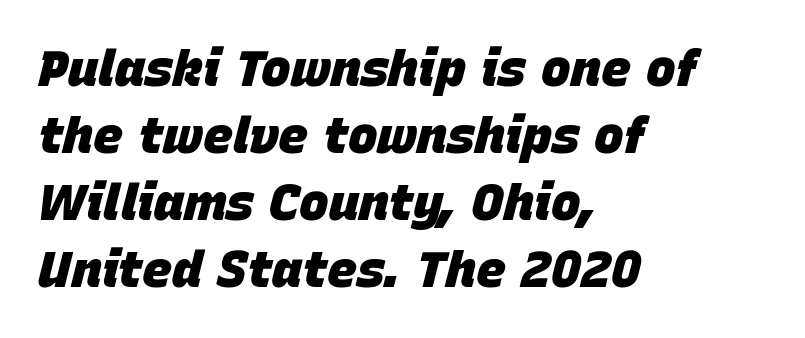
Q: Is the text bold? A: Yes.
Q: Is the text italic (slanted)? A: Yes, it leans right by about 15 degrees.
Q: Is the text underlined? A: No.
Q: How is the paragraph aligned? A: Left-aligned.
Q: Is the spacing between letters normal or unusually wide? A: Normal.
Q: Is the spacing between lines tight, normal or loose? A: Normal.
Q: Width (condensed, normal, or wide)? A: Normal.
Q: Stroke contrast? A: Low.
Q: x-height? A: Large.
Q: Monospaced? A: No.
